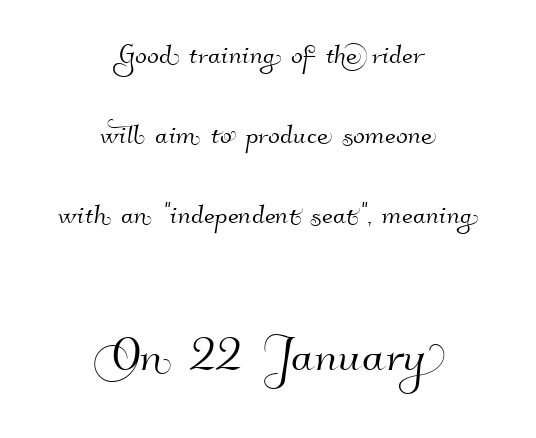
Q: Is the typeface a serif or a sans-serif typeface? A: Sans-serif.
Q: Is the text underlined? A: No.
Q: How is the paragraph aligned? A: Centered.
Q: Is the spacing between letters normal or unusually wide? A: Normal.
Q: Is the spacing between lines tight, normal or loose? A: Loose.
Q: Which block of text is set in a larger size, the first (top) or the second (bottom)? A: The second (bottom) one.
Q: Width (condensed, normal, or wide)? A: Normal.
Q: Stroke contrast? A: High.
Q: x-height? A: Small.
Q: Monospaced? A: No.
